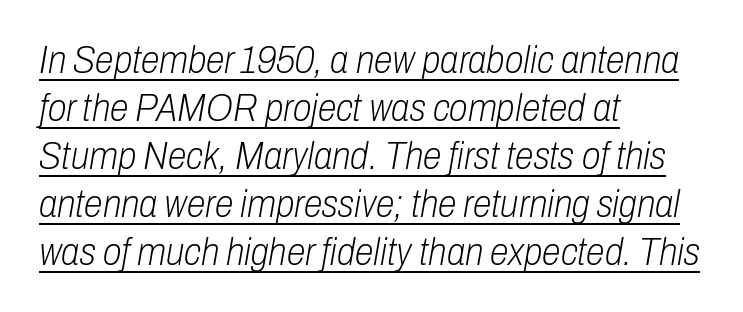
{"italic": "yes", "lean": "right", "slant_degrees": 10, "bold": "no", "weight": "light", "width": "condensed", "stroke_contrast": "low", "x_height": "medium", "monospaced": "no", "underline": "yes", "align": "left", "line_spacing": "normal", "line_spacing_ratio": 1.26, "letter_spacing": "normal", "letter_spacing_em": 0.0, "glyph_px": 38}
